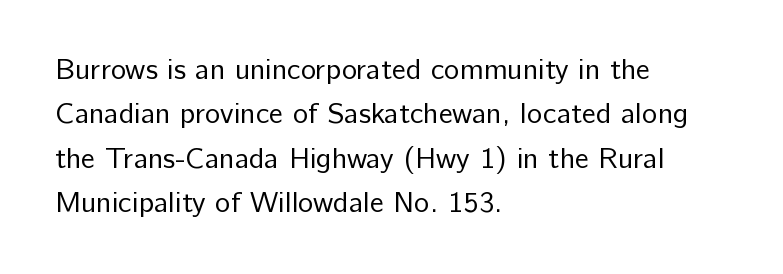
Horizontal alignment here is leftward, the default for most running prose. The font's upright variant was chosen for this text. Quick note: underline off. How are the letters spaced? Ordinarily, with no added tracking. Character widths vary here, with narrow letters taking less room than wide ones.
